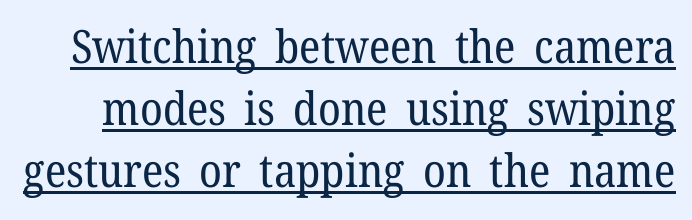
This sample has the flowing, uneven cadence of proportional lettering. Compared with typical paragraphs, the rows here are spaced about the same. Unlike a clean sans, this face finishes its strokes with serifs. Italic: no, the glyphs are upright roman. Between one letter and the next there's only the usual sliver of space.
